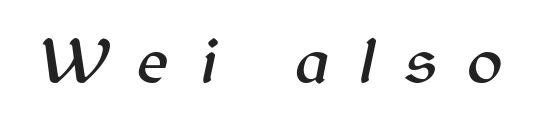
{"italic": "yes", "lean": "right", "slant_degrees": 12, "width": "normal", "stroke_contrast": "medium", "x_height": "medium", "monospaced": "no", "underline": "no", "letter_spacing": "wide", "letter_spacing_em": 0.45, "glyph_px": 66}
